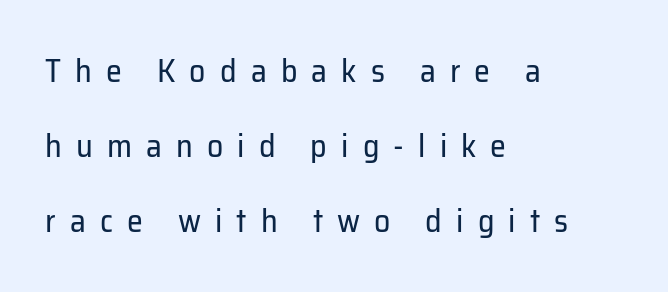
Q: Is the text bold? A: No.
Q: Is the text italic (slanted)? A: No, it is upright.
Q: Is the typeface a serif or a sans-serif typeface? A: Sans-serif.
Q: Is the text underlined? A: No.
Q: How is the paragraph aligned? A: Left-aligned.
Q: Is the spacing between letters normal or unusually wide? A: Unusually wide.
Q: Is the spacing between lines tight, normal or loose? A: Loose.
Q: Width (condensed, normal, or wide)? A: Normal.
Q: Stroke contrast? A: Low.
Q: x-height? A: Medium.
Q: Monospaced? A: No.
